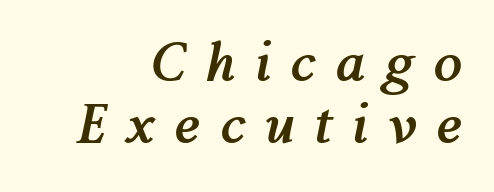
In terms of posture, this sample is oblique. Unmarked baselines from the first word to the last. The letters advance in unequal steps, a hallmark of proportional type. Letter spacing: wide. Compared with a flush-left layout, this one pins lines to the opposite, right side. As a designer I'd log this as weight 700, bold.
